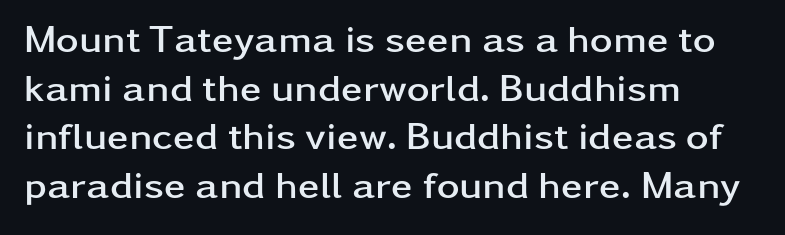
{"serif": "no", "italic": "no", "bold": "yes", "weight": "semibold", "width": "wide", "stroke_contrast": "low", "x_height": "medium", "monospaced": "no", "underline": "no", "align": "left", "line_spacing": "normal", "line_spacing_ratio": 1.25, "letter_spacing": "normal", "letter_spacing_em": 0.0, "glyph_px": 39}
